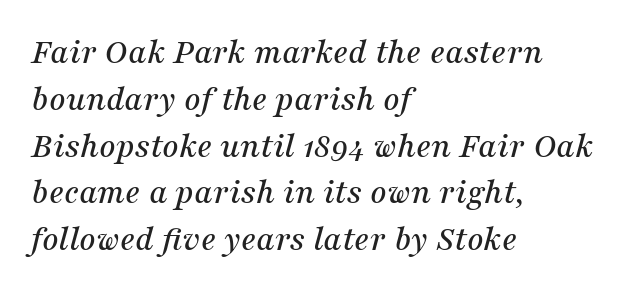
{"serif": "yes", "italic": "yes", "lean": "right", "slant_degrees": 16, "width": "normal", "stroke_contrast": "medium", "x_height": "medium", "monospaced": "no", "underline": "no", "align": "left", "line_spacing": "normal", "line_spacing_ratio": 1.3, "letter_spacing": "normal", "letter_spacing_em": 0.0, "glyph_px": 36}
